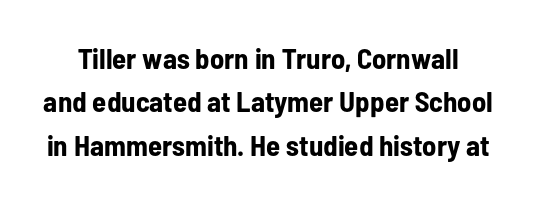
Normally led — the rows are evenly, conventionally spaced. A roman cut, with each character standing at attention. Each letter keeps its own natural width here, so spacing adapts to shape. Lines of text with bare space underneath.
